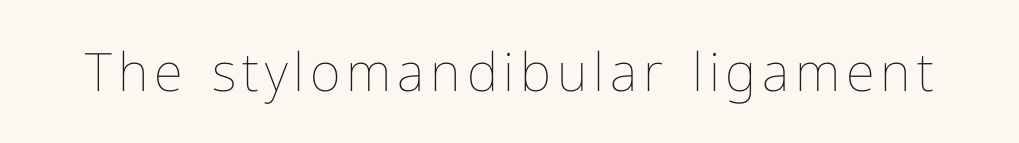
The image shows 53 px thin type, upright; set not underlined; low stroke contrast and a medium x-height.
